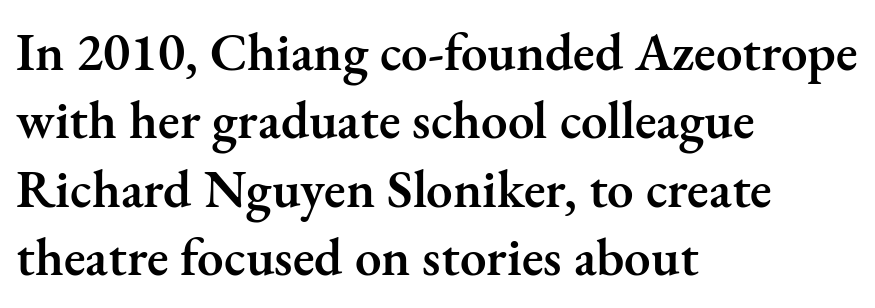
{"serif": "yes", "italic": "no", "bold": "semi", "weight": "semibold", "width": "normal", "stroke_contrast": "medium", "x_height": "small", "monospaced": "no", "underline": "no", "align": "left", "line_spacing": "normal", "line_spacing_ratio": 1.29, "letter_spacing": "normal", "letter_spacing_em": 0.0, "glyph_px": 53}
